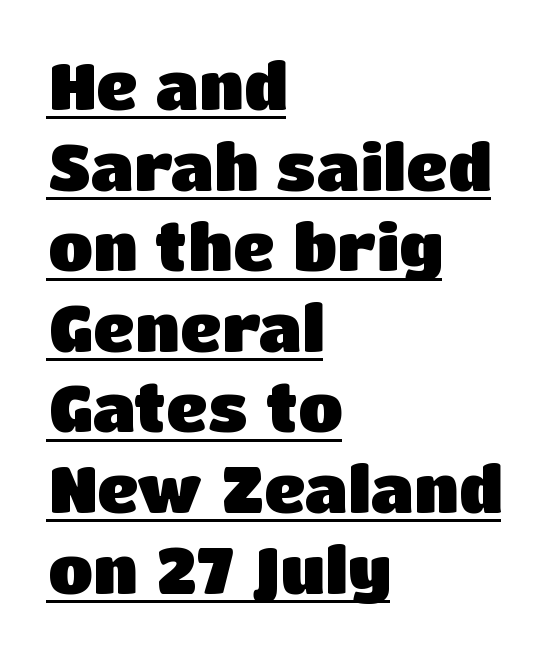
The type is set solid horizontally, with unmodified tracking. Check where the strokes stop: nothing finishes them off — pure sans. The strokes are fattened all the way to bold. Is there an underline? Yes — a line sits under the letters. Is there any slant? The stems are plumb.
